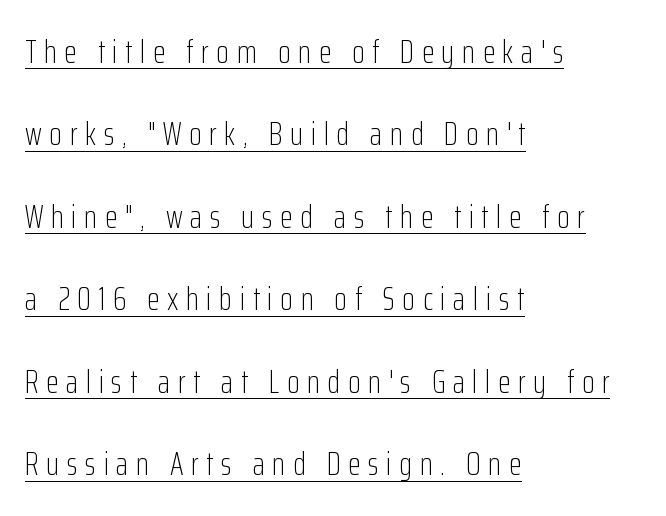
{"serif": "no", "italic": "no", "bold": "no", "weight": "light", "width": "condensed", "stroke_contrast": "low", "x_height": "medium", "monospaced": "no", "underline": "yes", "align": "left", "line_spacing": "loose", "line_spacing_ratio": 2.5, "letter_spacing": "wide", "letter_spacing_em": 0.23, "glyph_px": 33}
